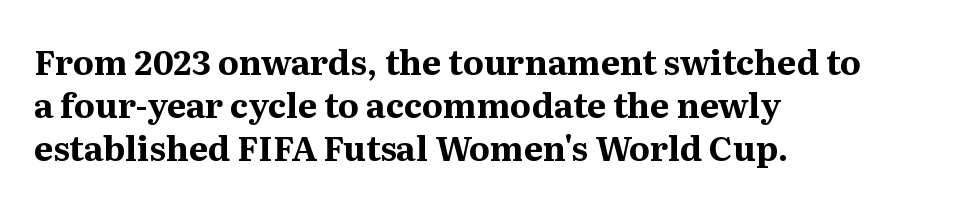
Check under the words: just untouched page. The lettering stays uniformly vertical, giving the passage a roman look. Each new line begins a customary step beneath the previous one. A serif font was chosen for this passage. Left-aligned paragraph, ragged on the right. Each glyph is drawn with heavy, bold strokes.
